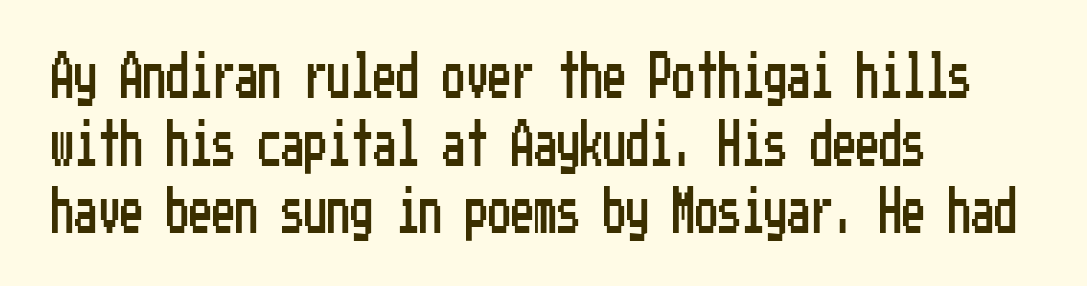
Q: Is the text italic (slanted)? A: No, it is upright.
Q: Is the typeface a serif or a sans-serif typeface? A: Sans-serif.
Q: Is the text underlined? A: No.
Q: How is the paragraph aligned? A: Left-aligned.
Q: Is the spacing between letters normal or unusually wide? A: Normal.
Q: Is the spacing between lines tight, normal or loose? A: Normal.
Q: Width (condensed, normal, or wide)? A: Condensed.
Q: Stroke contrast? A: Low.
Q: x-height? A: Medium.
